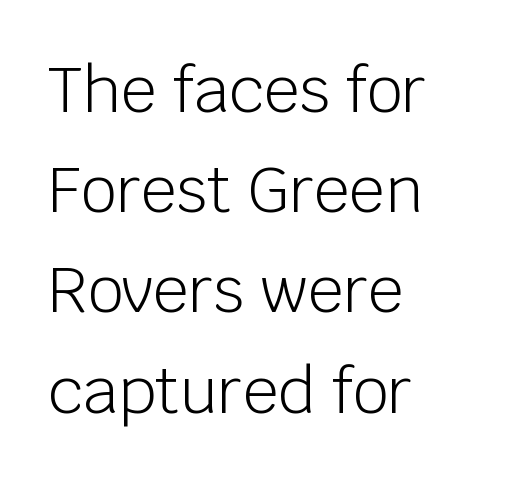
The image shows 63 px light sans-serif type, upright; set left-aligned, normal line spacing (1.59x), normal letter spacing, not underlined; low stroke contrast and a large x-height.
